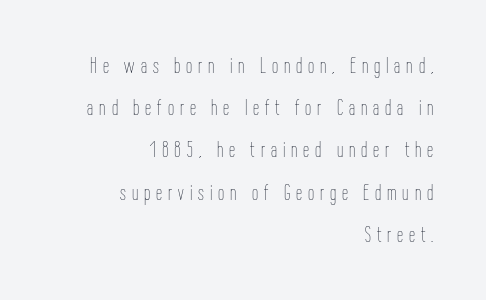
{"italic": "no", "bold": "no", "underline": "no", "align": "right", "line_spacing": "loose", "line_spacing_ratio": 1.92, "letter_spacing": "wide", "letter_spacing_em": 0.27, "glyph_px": 22}
